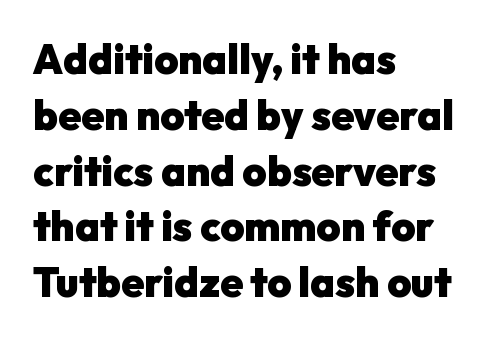
The image shows 41 px heavy sans-serif type, upright; set left-aligned, normal line spacing (1.36x), normal letter spacing, not underlined; low stroke contrast and a medium x-height.
